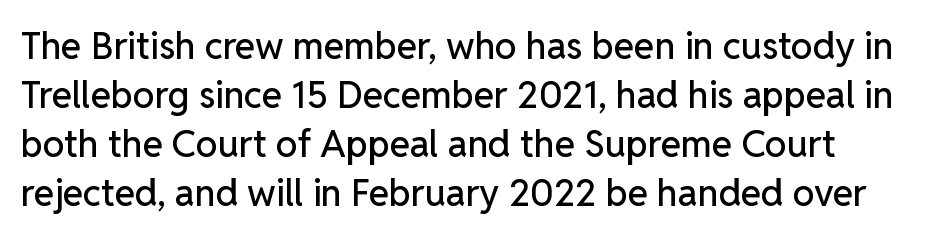
The image shows 37 px sans-serif type, upright; set normal line spacing (1.32x), normal letter spacing, not underlined; low stroke contrast and a medium x-height.
